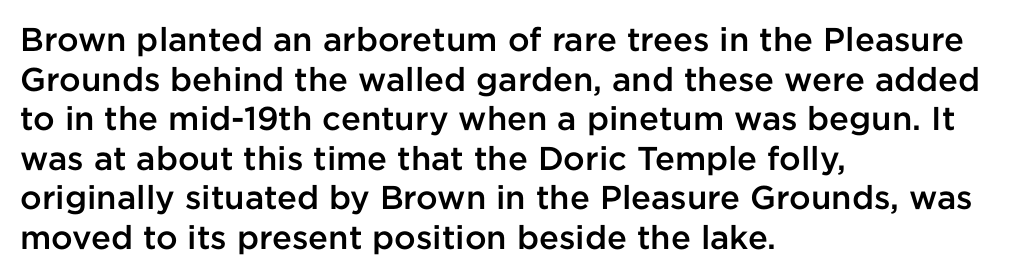
Left-aligned paragraph, ragged on the right. A typesetter would call this proportional, since set widths differ per character. As a designer I'd log this as weight 600, semibold. Stroke terminals: plain, sans-serif. Honestly, the letter spacing is just normal — you wouldn't notice it. Underlining? Definitely not there.
